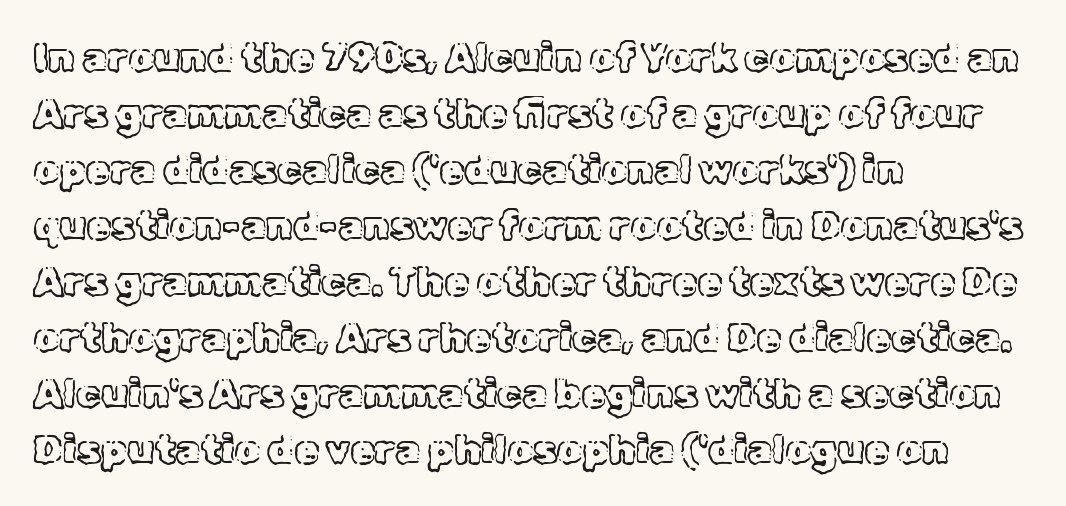
The image shows 40 px text type, upright; set left-aligned, normal line spacing (1.4x), normal letter spacing, not underlined; a medium x-height.
